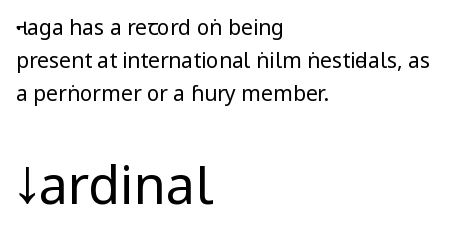
The image shows 52 px regular-weight, condensed sans-serif type, upright; set left-aligned, normal line spacing (1.58x), normal letter spacing, not underlined; the second (bottom) block is 2.48x larger; low stroke contrast.
